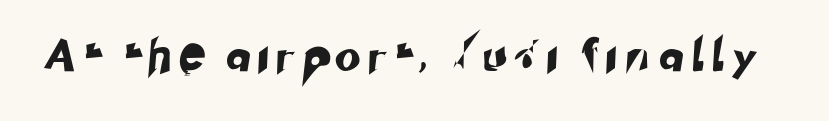
The face used here is a sans, in the tradition of grotesques and geometrics. The strip under each line holds only bare page. Glyph-to-glyph distance is far greater than everyday printed text. You could not count columns in this text — the font is proportionally spaced.
